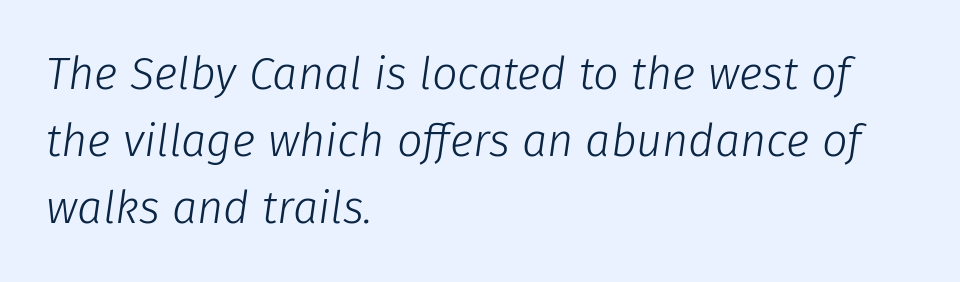
Each new line begins a customary step beneath the previous one. Beneath every word, the page is bare. Each letter keeps its own natural width here, so spacing adapts to shape. The typeface has the unassuming heft of standard copy or less.
